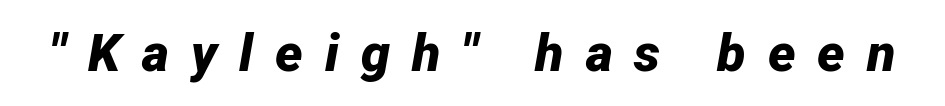
{"italic": "yes", "lean": "right", "slant_degrees": 12, "bold": "yes", "weight": "bold", "width": "normal", "stroke_contrast": "low", "x_height": "medium", "monospaced": "no", "underline": "no", "letter_spacing": "wide", "letter_spacing_em": 0.42, "glyph_px": 52}
